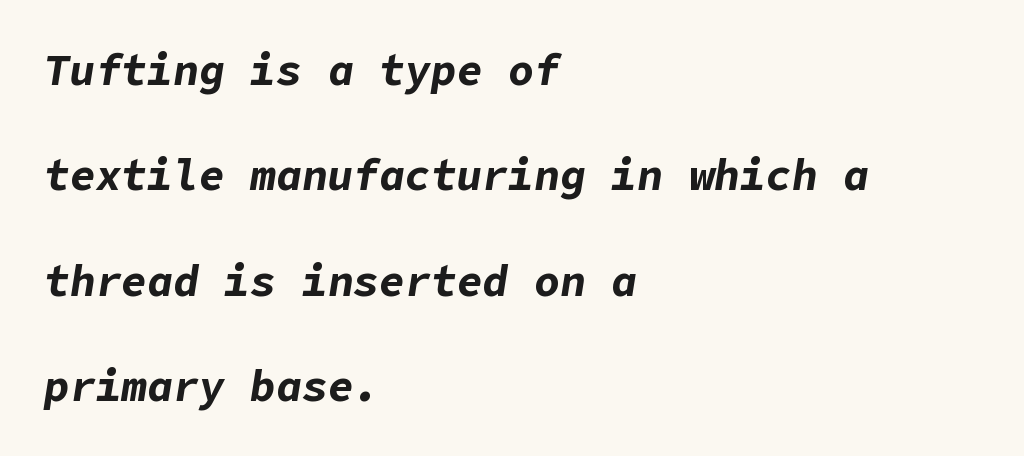
Thick stems and heavy bowls — unmistakably bold. Nobody touched the tracking dial on this one. A classic flush-left, rag-right setting is used for this passage. The specimen reads as italic at a glance.
